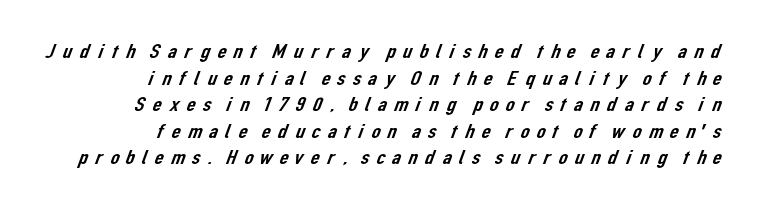
{"underline": "no", "align": "right", "line_spacing": "normal", "line_spacing_ratio": 1.33, "letter_spacing": "wide", "letter_spacing_em": 0.24, "glyph_px": 20}
